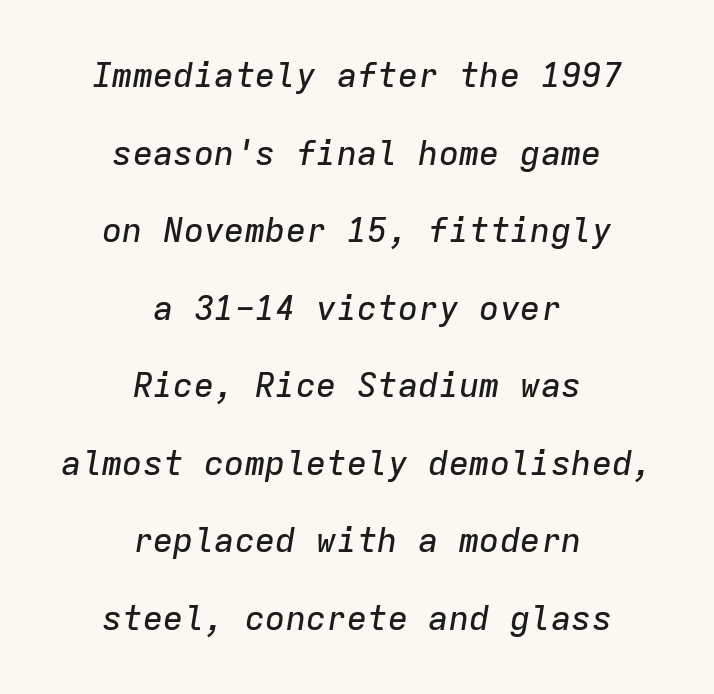
The image shows 34 px text type, italic (leaning right), monospaced; set centered, loose line spacing (2.28x), normal letter spacing, not underlined; low stroke contrast and a medium x-height.
